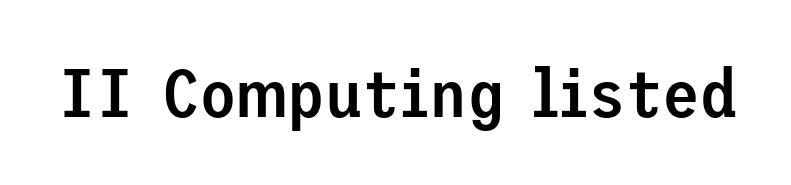
Q: Is the text bold? A: Semi-bold.
Q: Is the text italic (slanted)? A: No, it is upright.
Q: Is the typeface a serif or a sans-serif typeface? A: Sans-serif.
Q: Is the text underlined? A: No.
Q: Is the spacing between letters normal or unusually wide? A: Normal.
Q: Width (condensed, normal, or wide)? A: Normal.
Q: Stroke contrast? A: Low.
Q: x-height? A: Medium.
